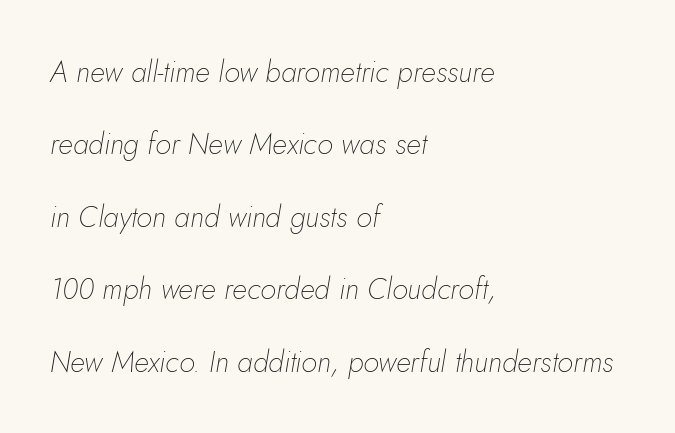
The image shows 29 px thin type, italic (leaning right); set left-aligned, loose line spacing (2.5x), normal letter spacing, not underlined; low stroke contrast and a small x-height.
